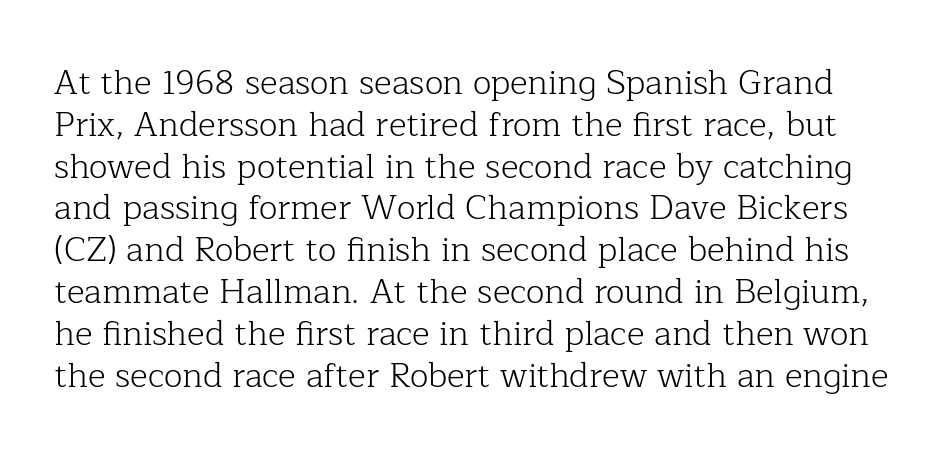
{"serif": "yes", "italic": "no", "bold": "no", "weight": "light", "width": "normal", "stroke_contrast": "low", "x_height": "medium", "monospaced": "no", "underline": "no", "line_spacing_ratio": 1.23, "letter_spacing": "normal", "letter_spacing_em": 0.0, "glyph_px": 34}
